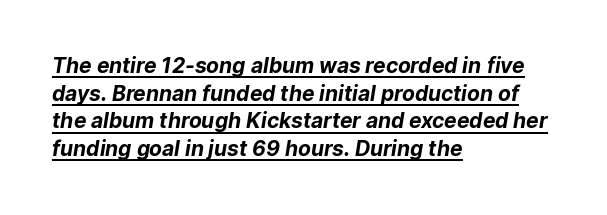
The image shows 21 px bold type; set left-aligned, normal line spacing (1.32x), normal letter spacing, underlined.
